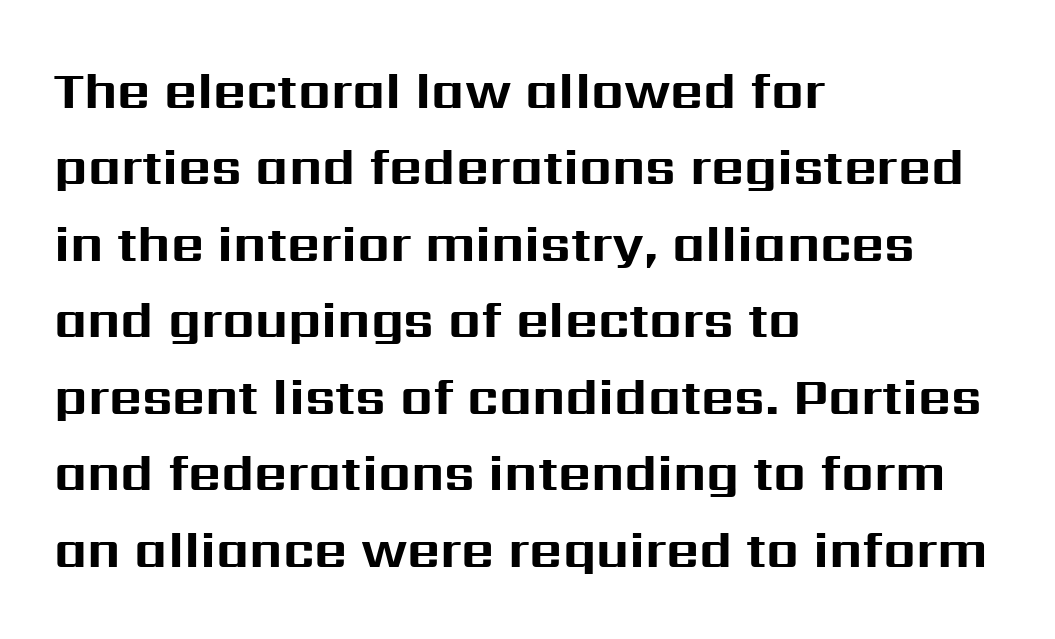
The image shows 51 px bold sans-serif type, upright; set left-aligned, normal line spacing (1.5x), normal letter spacing, not underlined; medium stroke contrast and a medium x-height.
